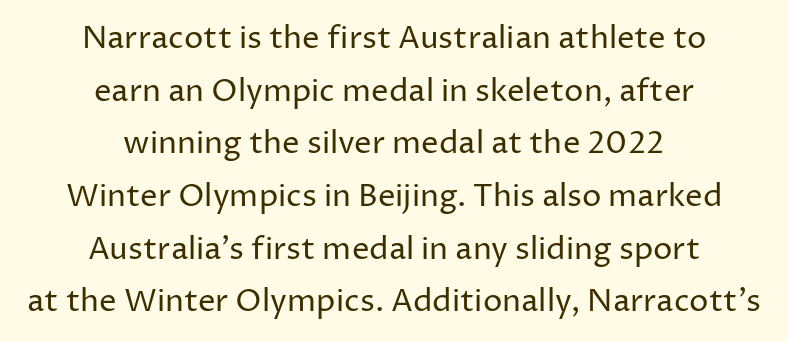
Q: Is the text bold? A: No.
Q: Is the text italic (slanted)? A: No, it is upright.
Q: Is the typeface a serif or a sans-serif typeface? A: Sans-serif.
Q: Is the text underlined? A: No.
Q: How is the paragraph aligned? A: Centered.
Q: Is the spacing between letters normal or unusually wide? A: Normal.
Q: Is the spacing between lines tight, normal or loose? A: Normal.
Q: Width (condensed, normal, or wide)? A: Normal.
Q: Stroke contrast? A: Low.
Q: x-height? A: Medium.
Q: Monospaced? A: No.
